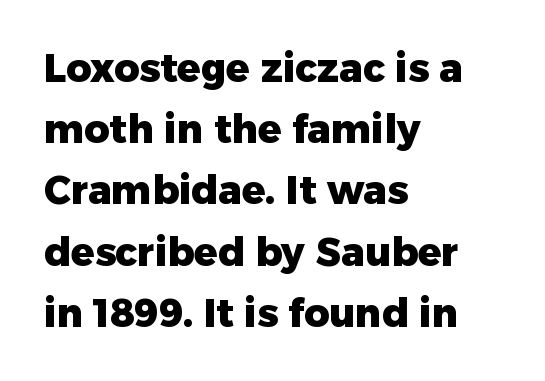
Q: Is the text bold? A: Yes.
Q: Is the text italic (slanted)? A: No, it is upright.
Q: Is the typeface a serif or a sans-serif typeface? A: Sans-serif.
Q: Is the text underlined? A: No.
Q: How is the paragraph aligned? A: Left-aligned.
Q: Is the spacing between letters normal or unusually wide? A: Normal.
Q: Is the spacing between lines tight, normal or loose? A: Normal.
Q: Width (condensed, normal, or wide)? A: Normal.
Q: Stroke contrast? A: Low.
Q: x-height? A: Medium.
Q: Monospaced? A: No.
